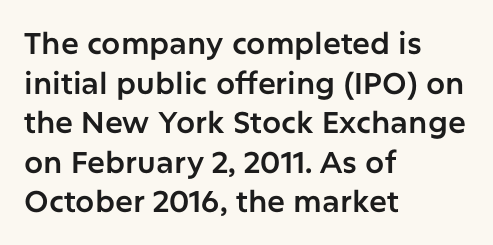
The image shows 30 px sans-serif type, upright; set left-aligned, normal line spacing (1.32x), normal letter spacing, not underlined; low stroke contrast and a medium x-height.
